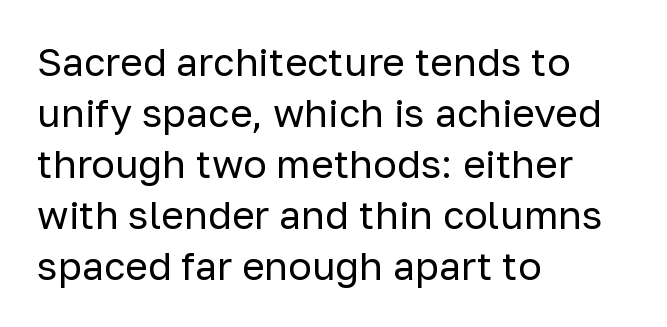
Q: Is the text bold? A: No.
Q: Is the text italic (slanted)? A: No, it is upright.
Q: Is the typeface a serif or a sans-serif typeface? A: Sans-serif.
Q: Is the text underlined? A: No.
Q: How is the paragraph aligned? A: Left-aligned.
Q: Is the spacing between letters normal or unusually wide? A: Normal.
Q: Is the spacing between lines tight, normal or loose? A: Normal.
Q: Width (condensed, normal, or wide)? A: Normal.
Q: Stroke contrast? A: Low.
Q: x-height? A: Medium.
Q: Monospaced? A: No.
